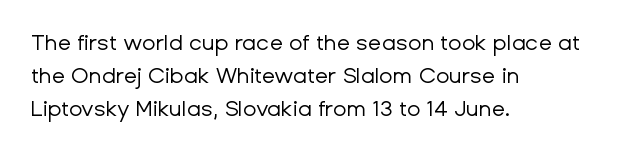
The image shows 22 px text type, upright; set left-aligned, normal line spacing (1.49x), normal letter spacing, not underlined.
